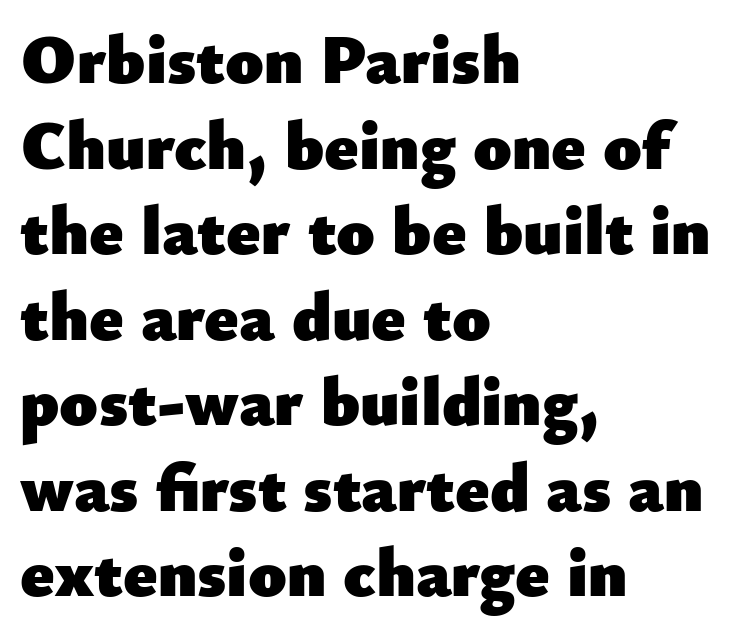
Q: Is the text bold? A: Yes.
Q: Is the text italic (slanted)? A: No, it is upright.
Q: Is the typeface a serif or a sans-serif typeface? A: Sans-serif.
Q: Is the text underlined? A: No.
Q: How is the paragraph aligned? A: Left-aligned.
Q: Is the spacing between letters normal or unusually wide? A: Normal.
Q: Width (condensed, normal, or wide)? A: Normal.
Q: Stroke contrast? A: Low.
Q: x-height? A: Small.
Q: Monospaced? A: No.
